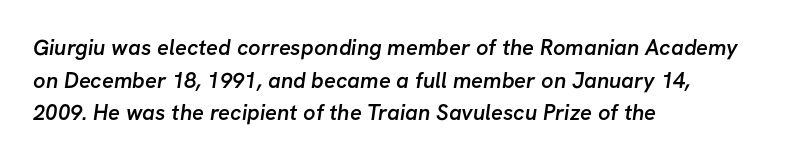
The image shows 22 px text type; set left-aligned, normal line spacing (1.48x), normal letter spacing, not underlined.
